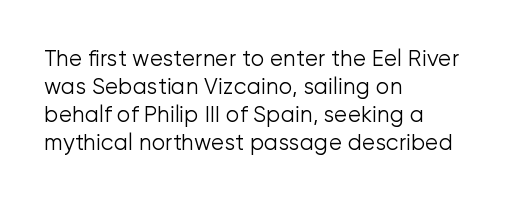
The image shows 22 px text type, upright; set left-aligned, normal line spacing (1.28x), normal letter spacing, not underlined.
